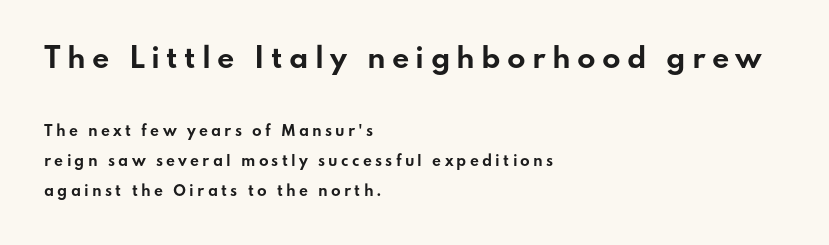
Reading down the column, the eye jumps a long way to each next line. Characters remain perfectly vertical along every line. What stands out about the letter spacing? Its width — letters are far apart. Note: larger setting up top, smaller setting below. Bare-footed words on every line. Left-aligned paragraph, ragged on the right.
